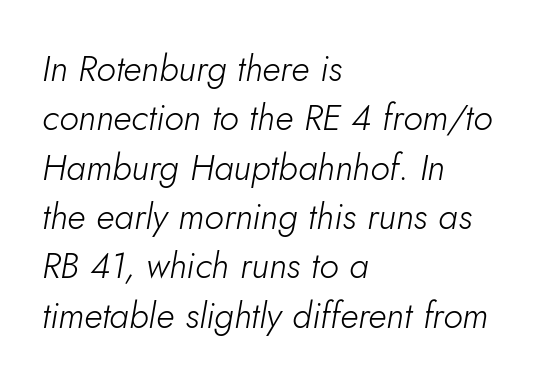
{"italic": "yes", "lean": "right", "slant_degrees": 10, "bold": "no", "weight": "light", "width": "normal", "stroke_contrast": "low", "x_height": "small", "monospaced": "no", "underline": "no", "align": "left", "line_spacing": "normal", "line_spacing_ratio": 1.37, "letter_spacing": "normal", "letter_spacing_em": 0.0, "glyph_px": 36}
